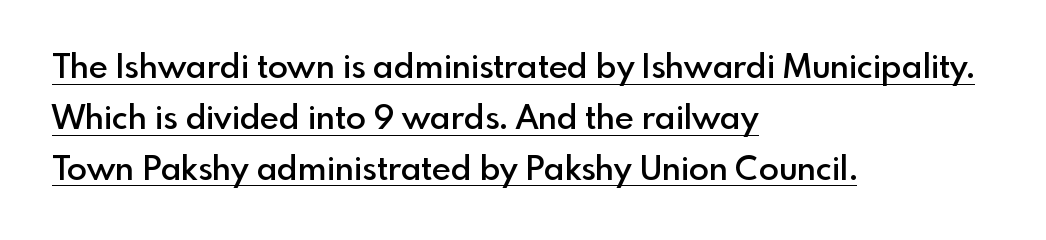
Leading matches the norm, producing a regular column. These words are printed semibold, heavier than regular yet not bold. It's the straight-up-and-down kind of type. The letterforms sit shoulder to shoulder at normal distance. These lines are rendered in a variable-pitch font. This sample uses a sans-serif face.
